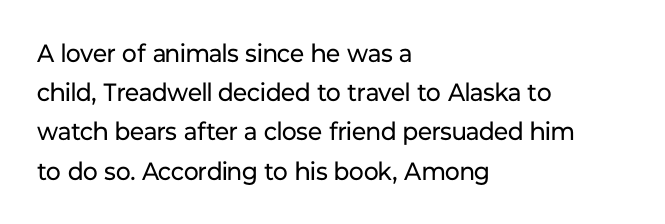
The image shows 25 px text type, upright; set left-aligned, normal line spacing (1.57x), normal letter spacing, not underlined.
